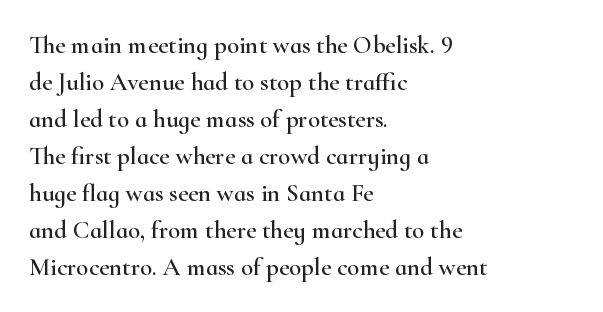
{"italic": "no", "underline": "no", "align": "left", "line_spacing": "normal", "line_spacing_ratio": 1.48, "letter_spacing": "normal", "letter_spacing_em": 0.0, "glyph_px": 25}
